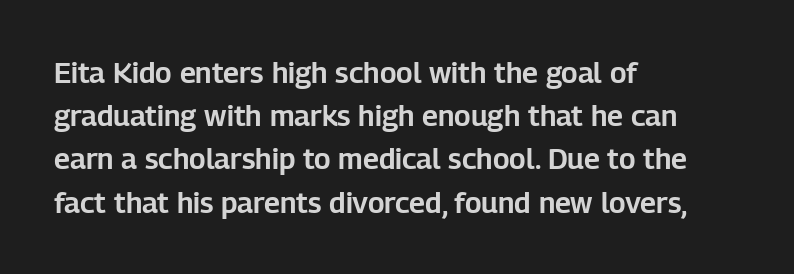
Q: Is the text italic (slanted)? A: No, it is upright.
Q: Is the typeface a serif or a sans-serif typeface? A: Sans-serif.
Q: Is the text underlined? A: No.
Q: How is the paragraph aligned? A: Left-aligned.
Q: Is the spacing between letters normal or unusually wide? A: Normal.
Q: Is the spacing between lines tight, normal or loose? A: Normal.
Q: Width (condensed, normal, or wide)? A: Normal.
Q: Stroke contrast? A: Low.
Q: x-height? A: Medium.
Q: Monospaced? A: No.
